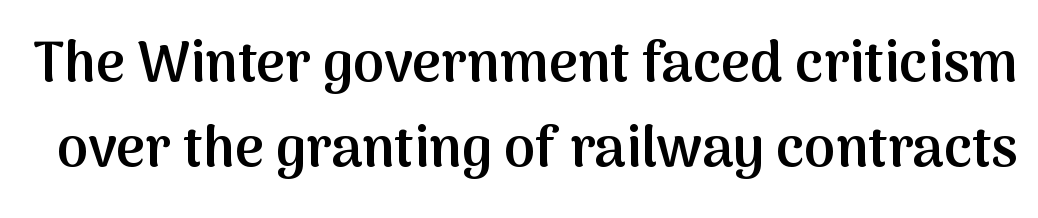
The image shows 56 px semibold sans-serif type, upright; set normal line spacing (1.51x), normal letter spacing, not underlined; medium stroke contrast and a medium x-height.
